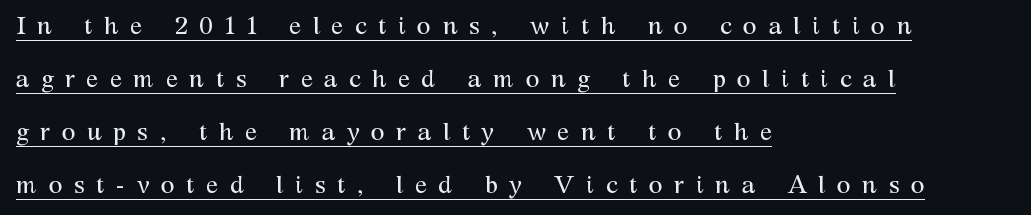
Has an underline been added? It has. The vertical gap from one line to the next is large. Caption: face not bold, strokes unweighted. A typesetter would call this heavily tracked-out type.
